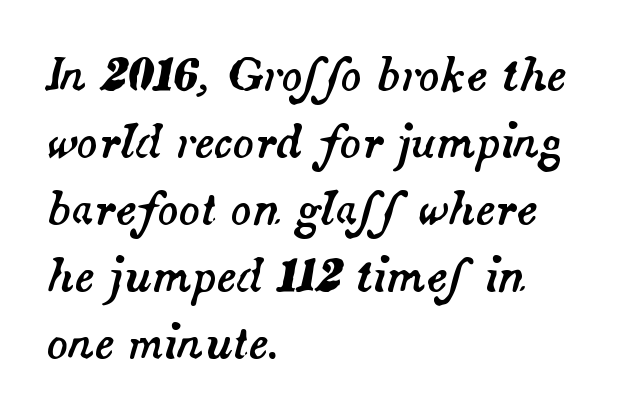
The image shows 44 px text type, italic (leaning right); set left-aligned, normal line spacing (1.52x), normal letter spacing, not underlined; medium stroke contrast and a small x-height.
